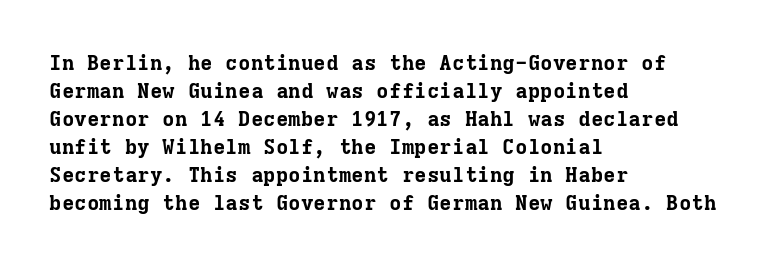
Style check: upright. Reading down the block, your eye returns to a fixed left position each line. This rendering leaves character spacing at its baseline value. Check under the words: just untouched page.
